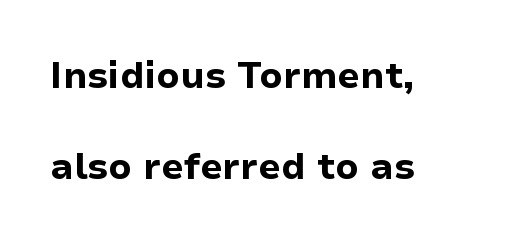
Is there much room between lines? Yes — plenty of vertical air separates them. Does the lettering tilt? It doesn't — this is upright. Its strokes are broad and dark, the hallmark of bold type. Is the letter spacing exaggerated? No — it looks like the ordinary default.
